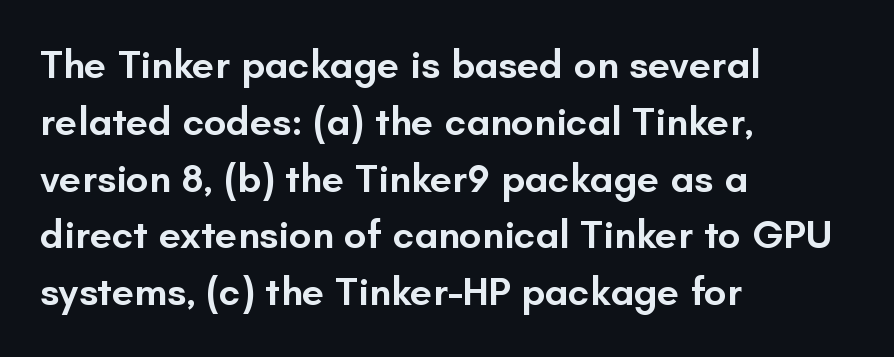
The characters look somewhat weighty, a semibold short of true bold. Classification — sans serif. The rendering uses a moderate line-height, typical for paragraphs. Plain, unruled lines of type. Horizontally, the lines are justified to the leading edge only. Nobody touched the tracking dial on this one.
